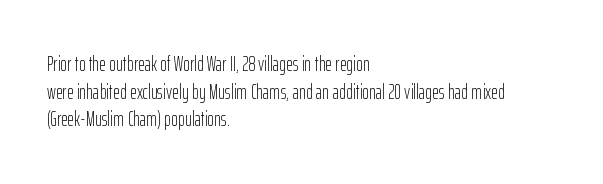
Q: Is the text bold? A: No.
Q: Is the text italic (slanted)? A: No, it is upright.
Q: Is the text underlined? A: No.
Q: How is the paragraph aligned? A: Left-aligned.
Q: Is the spacing between letters normal or unusually wide? A: Normal.
Q: Is the spacing between lines tight, normal or loose? A: Normal.
